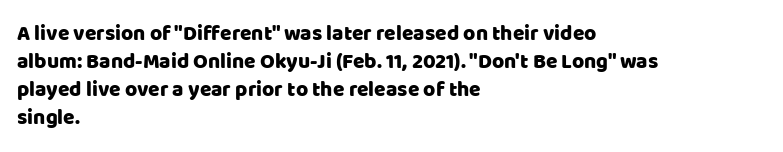
If you measured baseline to baseline, you'd find a middling distance. Descenders are the only things crossing below the line. The lines in this sample share a left origin and differ only in where they stop. Letter spacing: default. Quick note: not italic, upright.
